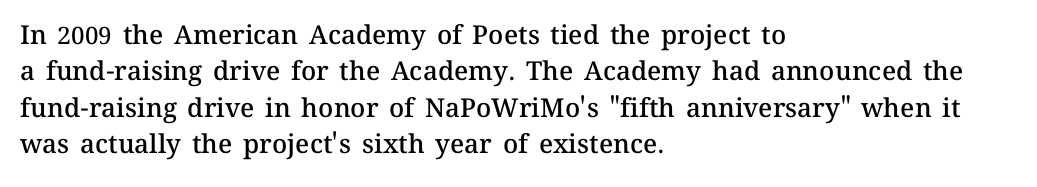
Each glyph is drawn with semibold strokes, heavier than normal yet not fully bold. Each word holds together tightly as a unit, with standard inter-letter gaps. These lines sit exactly where default settings would place them. Every row of glyphs begins at an identical x-position on the left.
